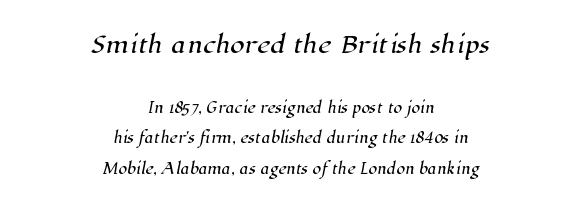
Neither beginnings nor endings align; midpoints do. Size hierarchy here favors the leading block over the trailing one. There is no visible air inserted between adjacent glyphs. A bare baseline throughout the passage. Quick note: interline space is abundant.
